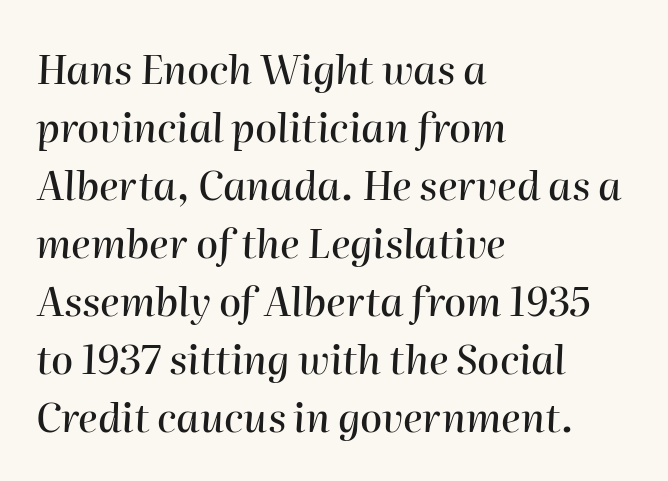
Is there much room between lines? A standard amount, neither cramped nor airy. The lettering tilts uniformly, giving the passage an italic look. Do the characters align in a grid? No, the font is proportional. The foot of each line stays bare and open. One-word summary of the alignment: left.
